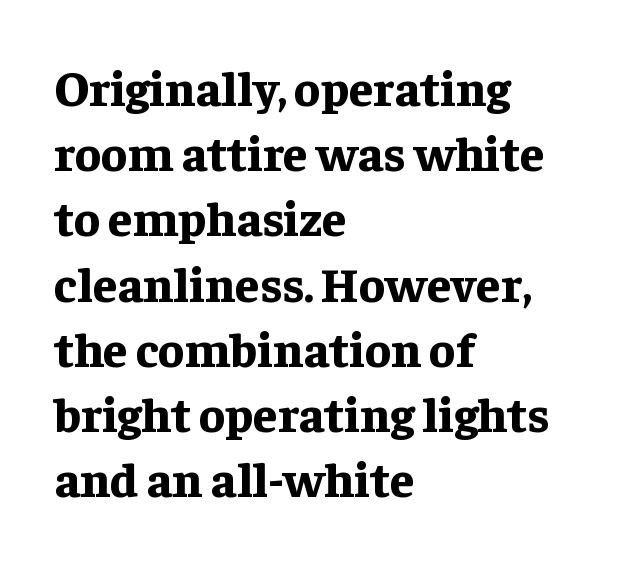
Q: Is the text bold? A: Yes.
Q: Is the text italic (slanted)? A: No, it is upright.
Q: Is the typeface a serif or a sans-serif typeface? A: Serif.
Q: Is the text underlined? A: No.
Q: How is the paragraph aligned? A: Left-aligned.
Q: Is the spacing between letters normal or unusually wide? A: Normal.
Q: Is the spacing between lines tight, normal or loose? A: Normal.
Q: Width (condensed, normal, or wide)? A: Normal.
Q: Stroke contrast? A: Low.
Q: x-height? A: Medium.
Q: Monospaced? A: No.
